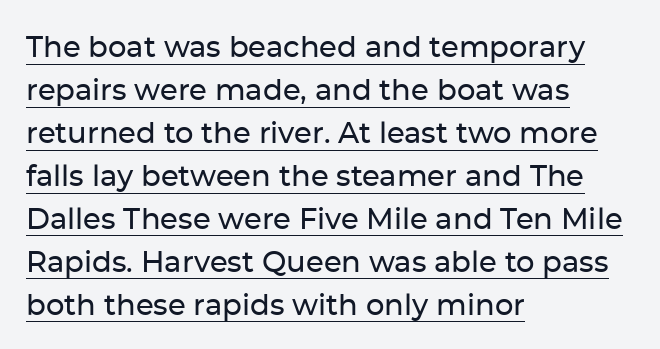
Notice how descenders clear the ascenders below comfortably — that's standard leading. The string is rendered with underlining switched on. Do the letters lean? They stand straight. Does extra space separate the letters? No, they use regular spacing.
